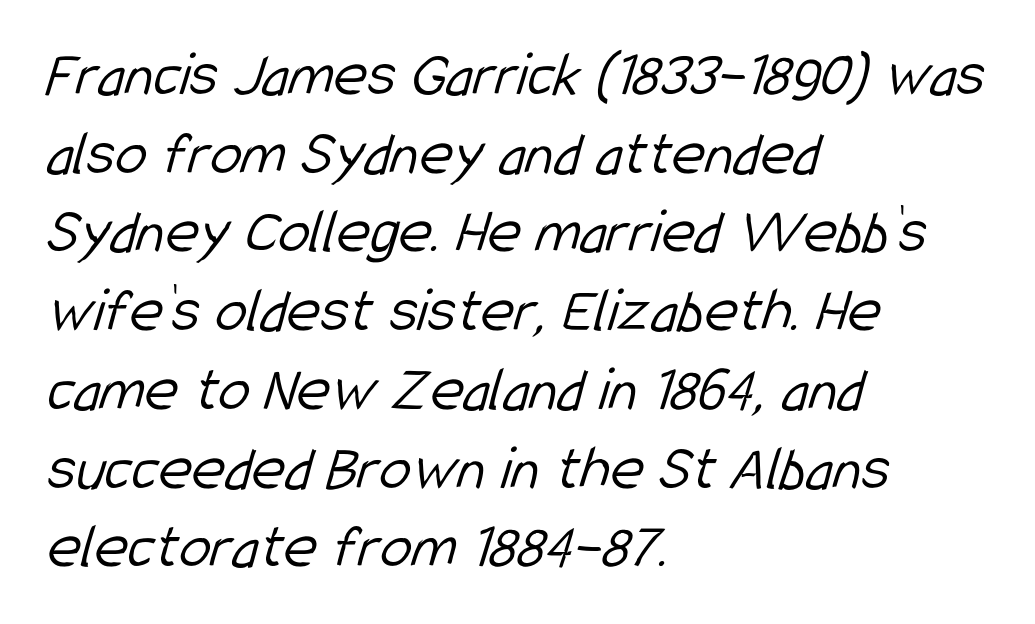
{"serif": "no", "bold": "no", "weight": "light", "width": "condensed", "stroke_contrast": "low", "x_height": "medium", "monospaced": "no", "underline": "no", "align": "left", "line_spacing_ratio": 1.23, "letter_spacing": "normal", "letter_spacing_em": 0.0, "glyph_px": 64}
